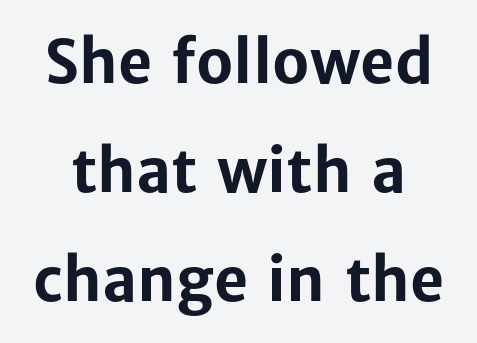
Q: Is the text bold? A: Yes.
Q: Is the text italic (slanted)? A: No, it is upright.
Q: Is the typeface a serif or a sans-serif typeface? A: Sans-serif.
Q: Is the text underlined? A: No.
Q: Is the spacing between letters normal or unusually wide? A: Normal.
Q: Width (condensed, normal, or wide)? A: Normal.
Q: Stroke contrast? A: Low.
Q: x-height? A: Medium.
Q: Monospaced? A: No.
